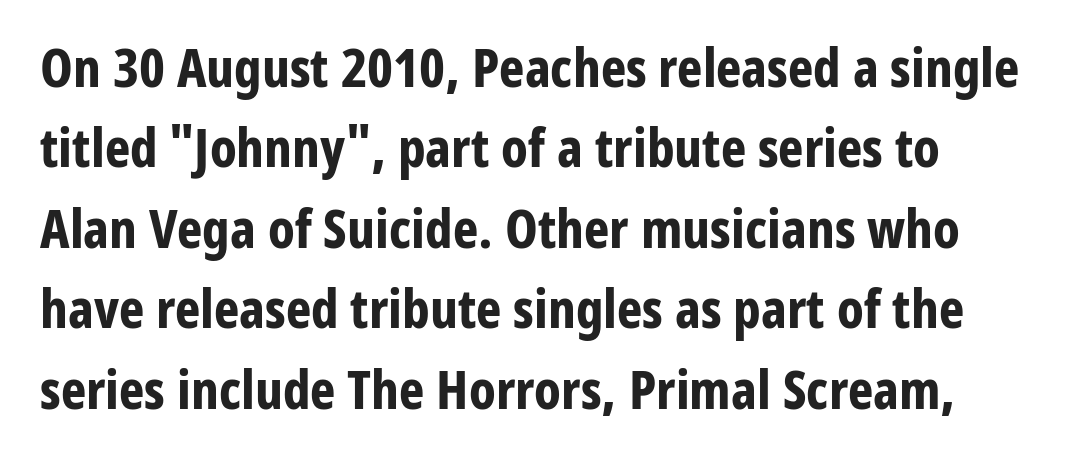
The image shows 54 px bold, condensed sans-serif type, upright; set normal line spacing (1.49x), normal letter spacing, not underlined; low stroke contrast and a medium x-height.
